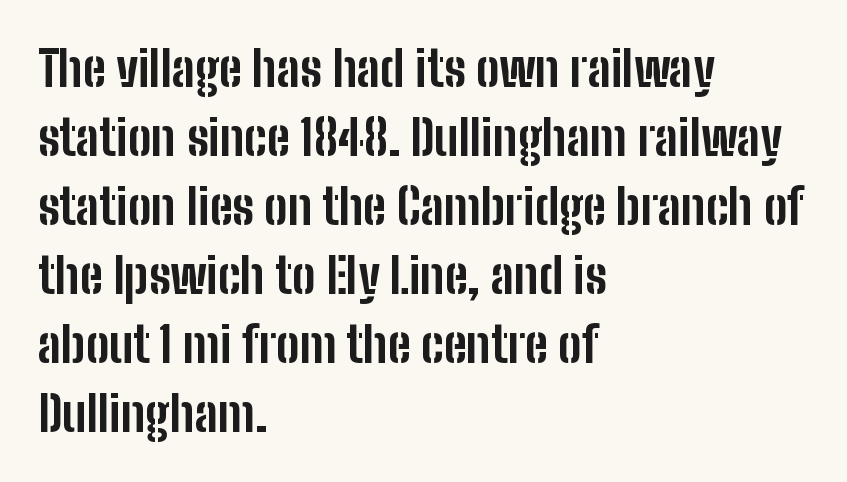
{"serif": "no", "italic": "no", "bold": "yes", "weight": "bold", "width": "condensed", "stroke_contrast": "low", "x_height": "medium", "monospaced": "no", "underline": "no", "align": "left", "line_spacing": "normal", "line_spacing_ratio": 1.41, "letter_spacing": "normal", "letter_spacing_em": 0.0, "glyph_px": 49}
